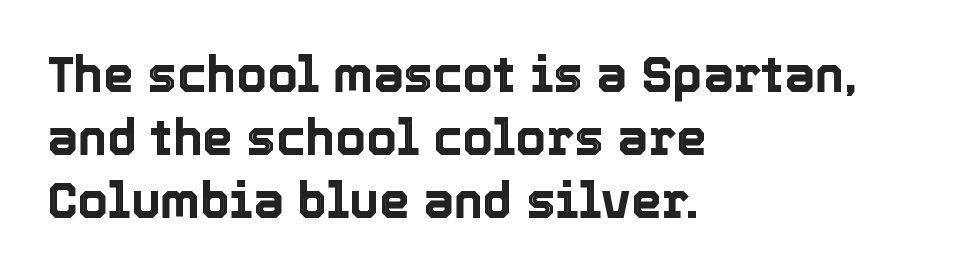
Looks like regular typesetting: each glyph gets only the width it needs. The passage shown has conventional tracking throughout. Unlike italic type, these characters show no tilt at all. Unmarked baselines from the first word to the last. The lines in this sample share a left origin and differ only in where they stop. One glance says typical: line gaps are just what's usual.
